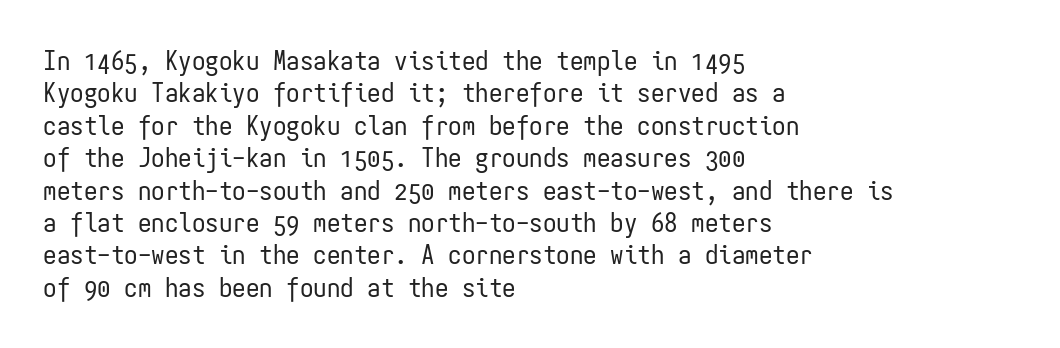
Q: Is the text bold? A: No.
Q: Is the text italic (slanted)? A: No, it is upright.
Q: Is the text underlined? A: No.
Q: How is the paragraph aligned? A: Left-aligned.
Q: Is the spacing between letters normal or unusually wide? A: Normal.
